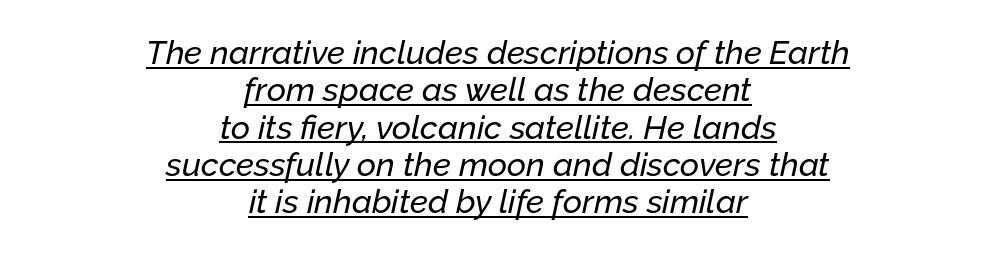
Q: Is the text italic (slanted)? A: Yes, it leans right by about 12 degrees.
Q: Is the text underlined? A: Yes.
Q: How is the paragraph aligned? A: Centered.
Q: Is the spacing between letters normal or unusually wide? A: Normal.
Q: Is the spacing between lines tight, normal or loose? A: Tight.
Q: Width (condensed, normal, or wide)? A: Normal.
Q: Stroke contrast? A: Low.
Q: x-height? A: Medium.
Q: Monospaced? A: No.
